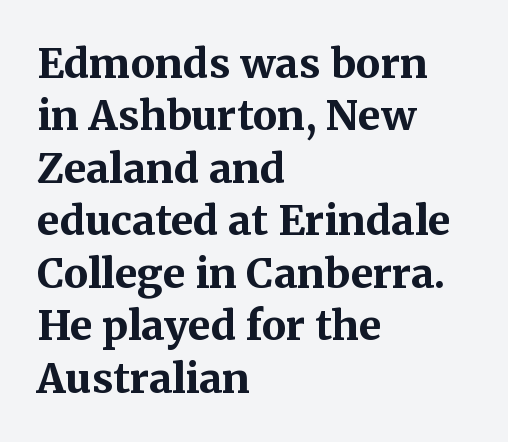
{"serif": "yes", "italic": "no", "bold": "yes", "weight": "bold", "width": "normal", "stroke_contrast": "medium", "x_height": "medium", "monospaced": "no", "underline": "no", "align": "left", "line_spacing": "normal", "line_spacing_ratio": 1.28, "letter_spacing": "normal", "letter_spacing_em": 0.0, "glyph_px": 41}
